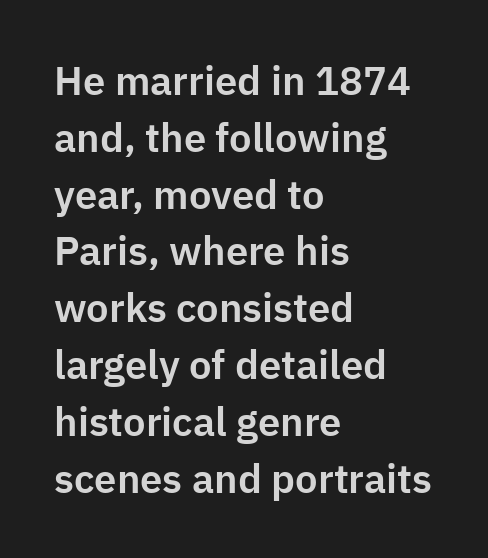
{"serif": "no", "italic": "no", "width": "normal", "stroke_contrast": "low", "x_height": "medium", "monospaced": "no", "underline": "no", "align": "left", "line_spacing": "normal", "line_spacing_ratio": 1.42, "letter_spacing": "normal", "letter_spacing_em": 0.0, "glyph_px": 40}
